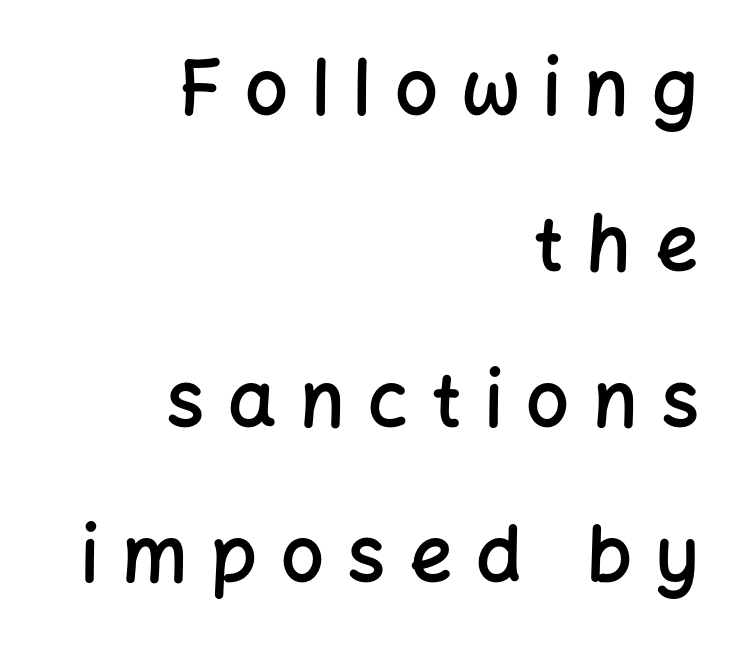
{"serif": "no", "italic": "no", "bold": "semi", "weight": "semibold", "width": "normal", "stroke_contrast": "low", "x_height": "medium", "monospaced": "no", "underline": "no", "align": "right", "line_spacing": "loose", "line_spacing_ratio": 2.05, "letter_spacing": "wide", "letter_spacing_em": 0.31, "glyph_px": 76}
